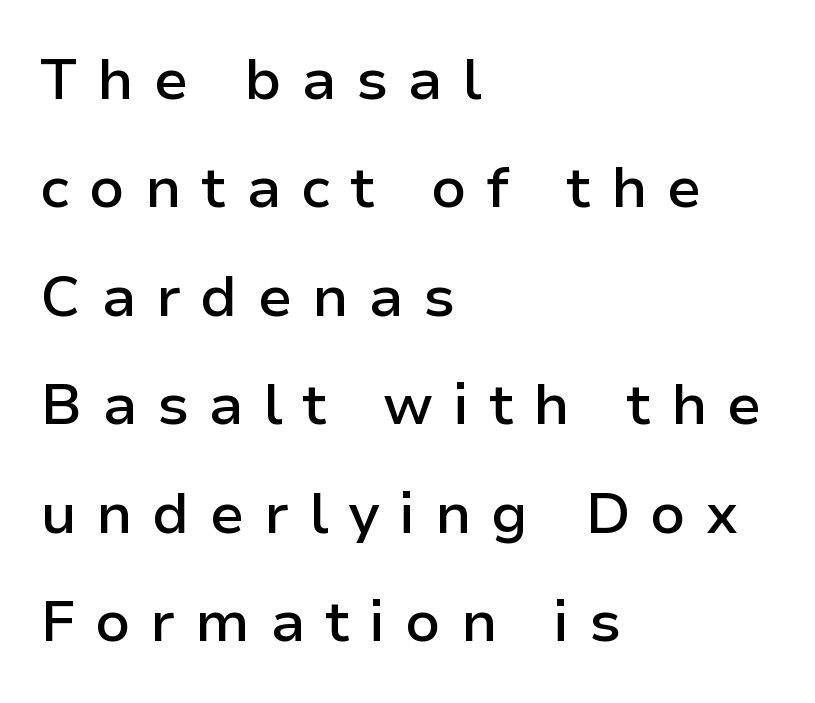
The passage shown is typeset with a sans-serif family. This sample is left-justified, so line endings fall wherever the words run out. The letters advance in unequal steps, a hallmark of proportional type. The letters are semibold — heavier than regular but short of a full bold. The font's upright variant was chosen for this text. The area under the type is left untouched.
